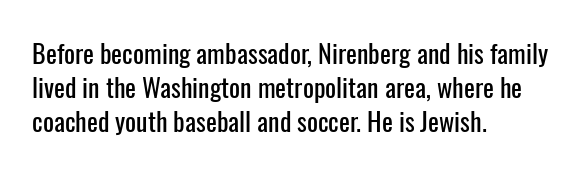
{"italic": "no", "underline": "no", "align": "left", "line_spacing": "normal", "line_spacing_ratio": 1.31, "letter_spacing": "normal", "letter_spacing_em": 0.0, "glyph_px": 26}
